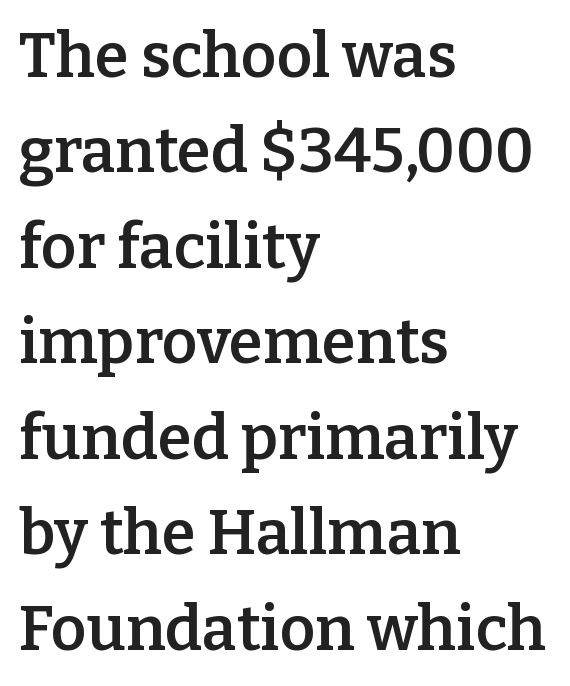
{"serif": "yes", "italic": "no", "bold": "semi", "weight": "semibold", "width": "normal", "stroke_contrast": "low", "x_height": "medium", "monospaced": "no", "underline": "no", "align": "left", "line_spacing": "normal", "line_spacing_ratio": 1.54, "letter_spacing": "normal", "letter_spacing_em": 0.0, "glyph_px": 62}
